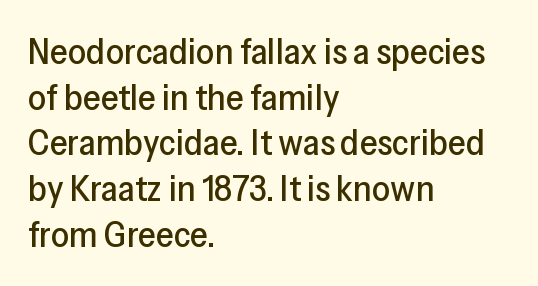
The image shows 36 px sans-serif type, upright; set left-aligned, normal line spacing (1.27x), normal letter spacing, not underlined; low stroke contrast and a medium x-height.
